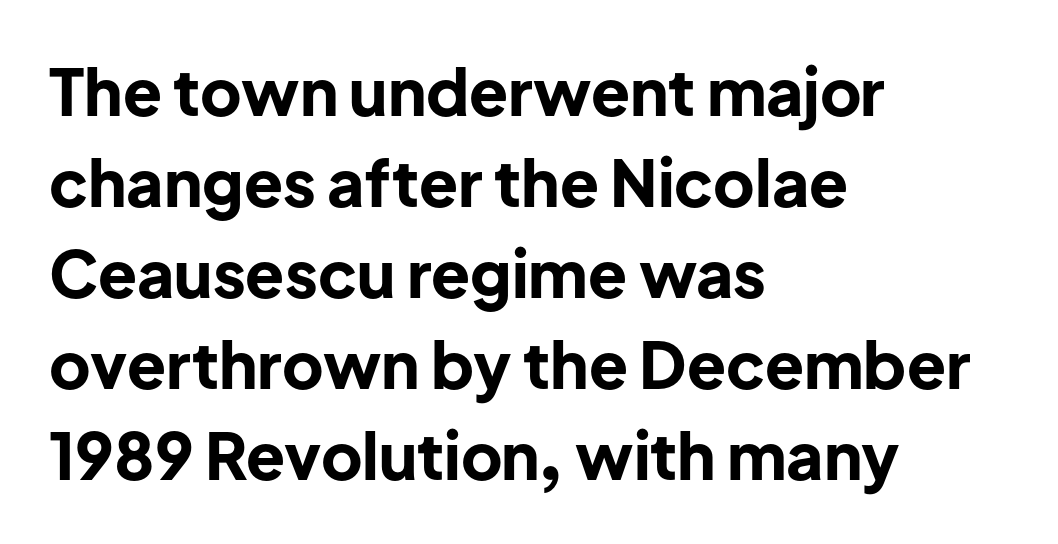
The image shows 64 px bold sans-serif type, upright; set left-aligned, normal line spacing (1.42x), normal letter spacing, not underlined; low stroke contrast and a medium x-height.
